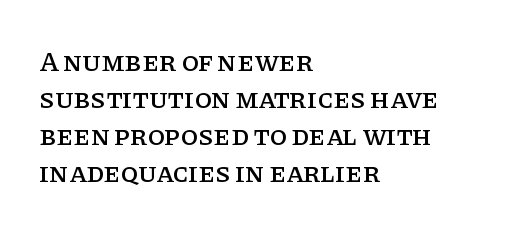
Q: Is the text italic (slanted)? A: No, it is upright.
Q: Is the typeface a serif or a sans-serif typeface? A: Serif.
Q: Is the text underlined? A: No.
Q: How is the paragraph aligned? A: Left-aligned.
Q: Is the spacing between letters normal or unusually wide? A: Normal.
Q: Is the spacing between lines tight, normal or loose? A: Normal.
Q: Width (condensed, normal, or wide)? A: Normal.
Q: Stroke contrast? A: Low.
Q: x-height? A: Large.
Q: Monospaced? A: No.
